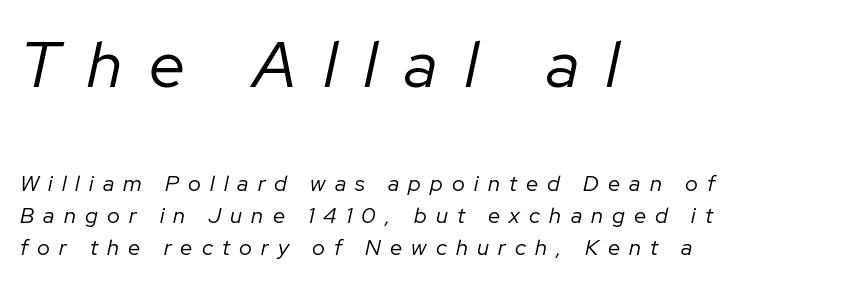
Any mark beneath the type? The region is blank. Bold? No — there's no thickening of the strokes. Honestly, the letter spacing is so wide it's the main thing you notice. The ragged edge is on the right, which tells us the setting is flush left. Note the varied advance widths — an 'i' is clearly narrower than an 'm'.
